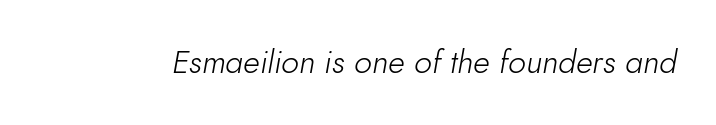
Q: Is the text bold? A: No.
Q: Is the text italic (slanted)? A: Yes, it leans right by about 10 degrees.
Q: Is the text underlined? A: No.
Q: Is the spacing between letters normal or unusually wide? A: Normal.
Q: Width (condensed, normal, or wide)? A: Normal.
Q: Stroke contrast? A: Low.
Q: x-height? A: Small.
Q: Monospaced? A: No.
